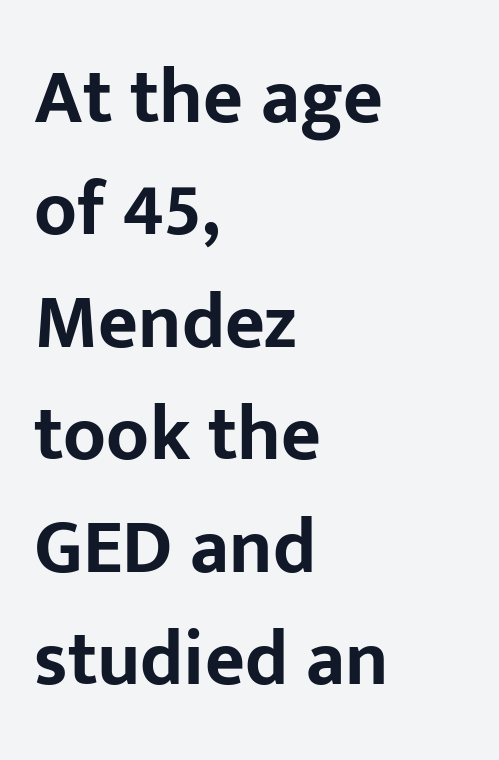
{"serif": "no", "italic": "no", "bold": "yes", "weight": "bold", "width": "normal", "stroke_contrast": "low", "x_height": "medium", "monospaced": "no", "underline": "no", "align": "left", "line_spacing": "normal", "line_spacing_ratio": 1.46, "letter_spacing": "normal", "letter_spacing_em": 0.0, "glyph_px": 77}
